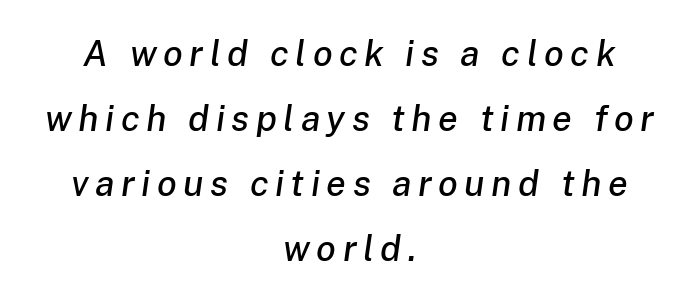
Q: Is the text italic (slanted)? A: Yes, it leans right by about 8 degrees.
Q: Is the text underlined? A: No.
Q: How is the paragraph aligned? A: Centered.
Q: Width (condensed, normal, or wide)? A: Normal.
Q: Stroke contrast? A: Low.
Q: x-height? A: Medium.
Q: Monospaced? A: No.
